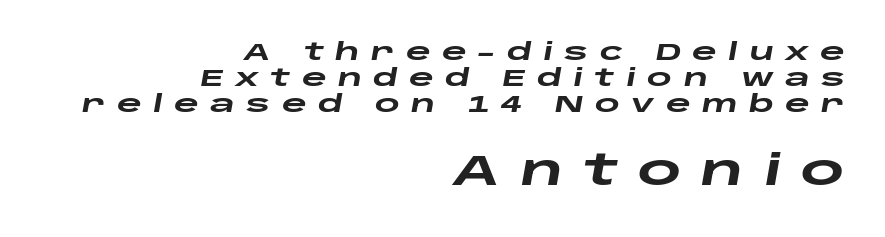
The image shows 42 px heavy, wide type, italic (leaning right); set right-aligned, tight line spacing (1.08x), unusually wide letter spacing (+0.47 em), not underlined; the second (bottom) block is 1.75x larger; low stroke contrast and a large x-height.
